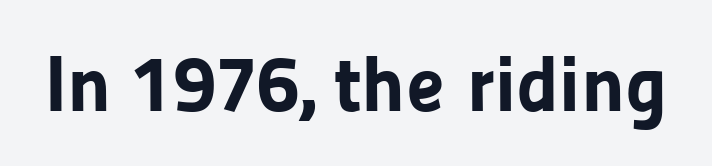
The type sits square on the baseline with zero lean. The letters advance in unequal steps, a hallmark of proportional type. A full-strength bold gives these letters their thick strokes. Serif or sans? Sans — the stroke terminals are bare. Look at the tracking — it's just the regular setting, nothing added. Each row of text sits above clean, open space.
